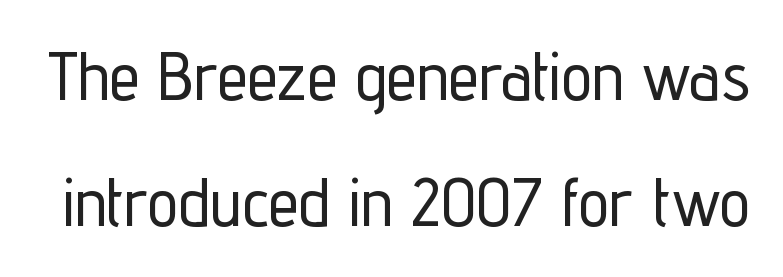
What kind of face is this? One without serifs — a sans. Posture: straight, roman, zero tilt. Standard letterfit; no display-style spreading of the glyphs. Just letters on the line, the space beneath them empty. The rendering uses natural spacing where letterforms have individual widths.
